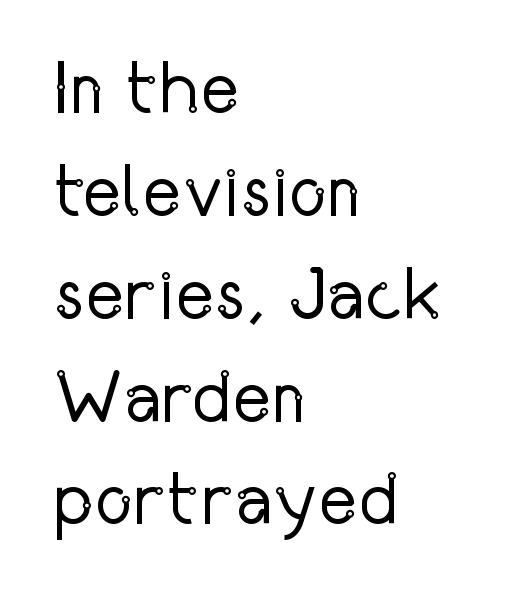
{"serif": "no", "italic": "no", "bold": "no", "weight": "regular", "width": "condensed", "stroke_contrast": "low", "x_height": "medium", "monospaced": "no", "underline": "no", "align": "left", "line_spacing": "normal", "line_spacing_ratio": 1.39, "letter_spacing": "normal", "letter_spacing_em": 0.0, "glyph_px": 74}
